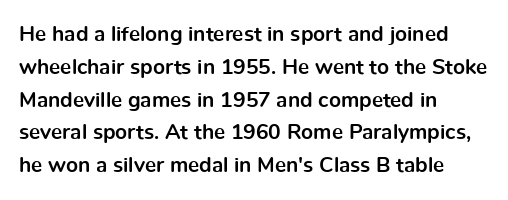
The image shows 21 px bold type, upright; set left-aligned, normal line spacing (1.56x), normal letter spacing, not underlined.
